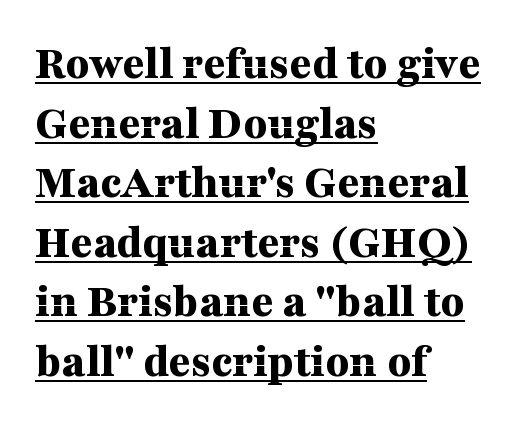
Q: Is the text bold? A: Yes.
Q: Is the text italic (slanted)? A: No, it is upright.
Q: Is the typeface a serif or a sans-serif typeface? A: Serif.
Q: Is the text underlined? A: Yes.
Q: How is the paragraph aligned? A: Left-aligned.
Q: Is the spacing between letters normal or unusually wide? A: Normal.
Q: Width (condensed, normal, or wide)? A: Wide.
Q: Stroke contrast? A: Medium.
Q: x-height? A: Medium.
Q: Monospaced? A: No.
